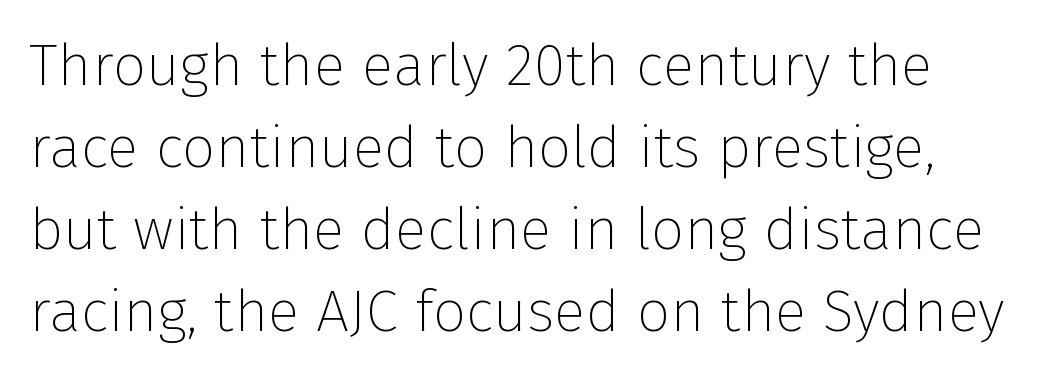
The image shows 59 px thin sans-serif type, upright; set normal line spacing (1.39x), normal letter spacing, not underlined; low stroke contrast and a medium x-height.
